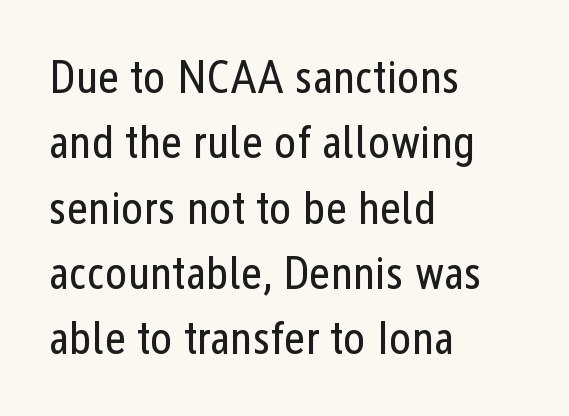
The image shows 47 px regular-weight, condensed sans-serif type, upright; set left-aligned, normal line spacing (1.39x), normal letter spacing, not underlined; low stroke contrast and a medium x-height.
